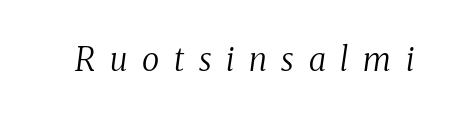
Q: Is the text bold? A: No.
Q: Is the text italic (slanted)? A: Yes, it leans right by about 8 degrees.
Q: Is the typeface a serif or a sans-serif typeface? A: Serif.
Q: Is the text underlined? A: No.
Q: Is the spacing between letters normal or unusually wide? A: Unusually wide.
Q: Width (condensed, normal, or wide)? A: Normal.
Q: Stroke contrast? A: Medium.
Q: x-height? A: Medium.
Q: Monospaced? A: No.
